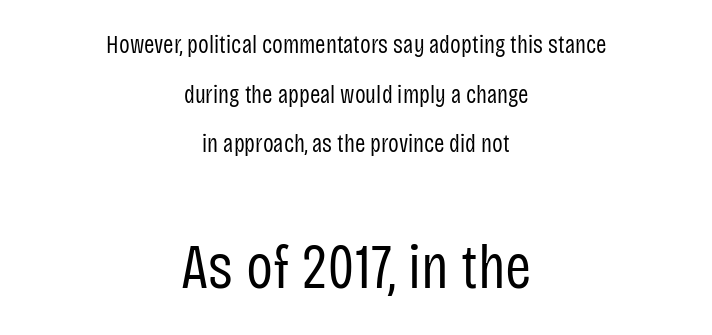
{"serif": "no", "italic": "no", "bold": "no", "weight": "regular", "width": "condensed", "stroke_contrast": "low", "x_height": "large", "monospaced": "no", "underline": "no", "align": "center", "line_spacing": "loose", "line_spacing_ratio": 1.99, "letter_spacing": "normal", "letter_spacing_em": 0.0, "larger_block": "second", "size_ratio": 2.52, "glyph_px": 63}
